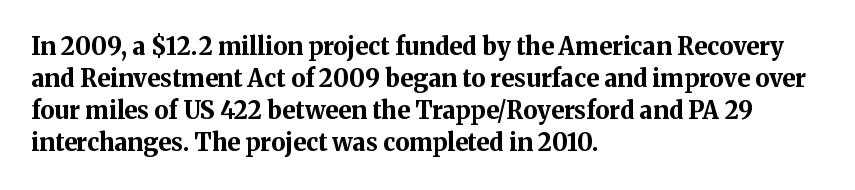
Heavy-handed strokes throughout: this text is bold. Ordinary non-slanted type is in use. The text block is weighted toward the left margin, trailing off unevenly rightward. Students, observe: this is what conventionally led text looks like. Students, note that the glyphs here touch the page at normal intervals. The words here are not underlined.
